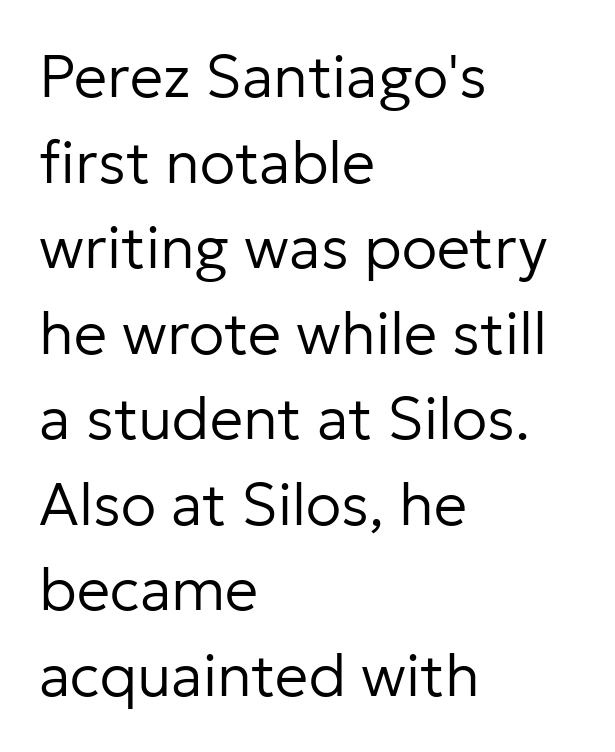
The image shows 59 px regular-weight sans-serif type, upright; set left-aligned, normal line spacing (1.45x), normal letter spacing, not underlined; low stroke contrast and a medium x-height.
